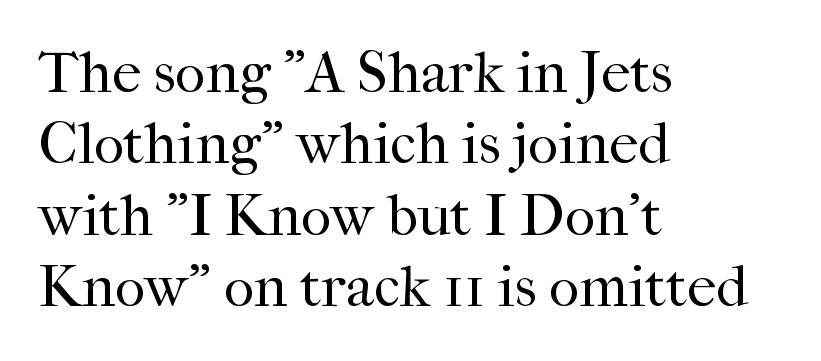
The image shows 59 px regular-weight serif type, upright; set left-aligned, line spacing 1.21x, normal letter spacing, not underlined; high stroke contrast and a medium x-height.
